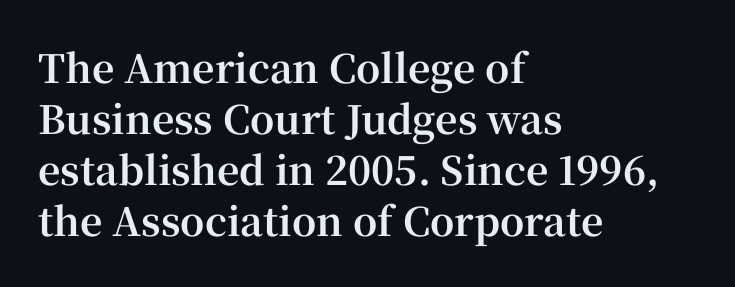
The image shows 39 px bold serif type, upright; set left-aligned, normal line spacing (1.31x), normal letter spacing, not underlined; high stroke contrast and a medium x-height.
